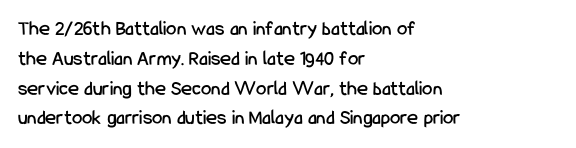
Which margin do the lines hug? The left one — the right edge is uneven. The letters stand upright; this is a roman face. Any mark beneath the type? The region is blank. The space between consecutive lines is moderate. No extra tracking has been applied to these lines.
